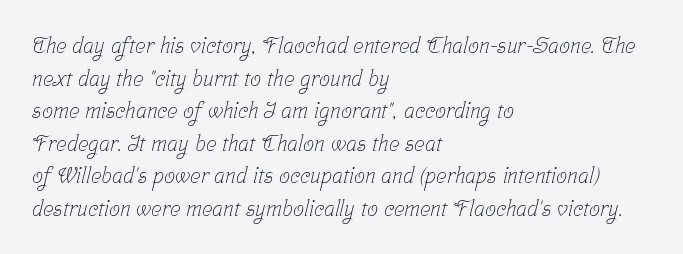
You could call the tracking neutral — neither tight nor loose. Counters stay open thanks to moderate or lighter strokes. Compared with typical paragraphs, the rows here are spaced about the same. Plain, unruled lines of type.
